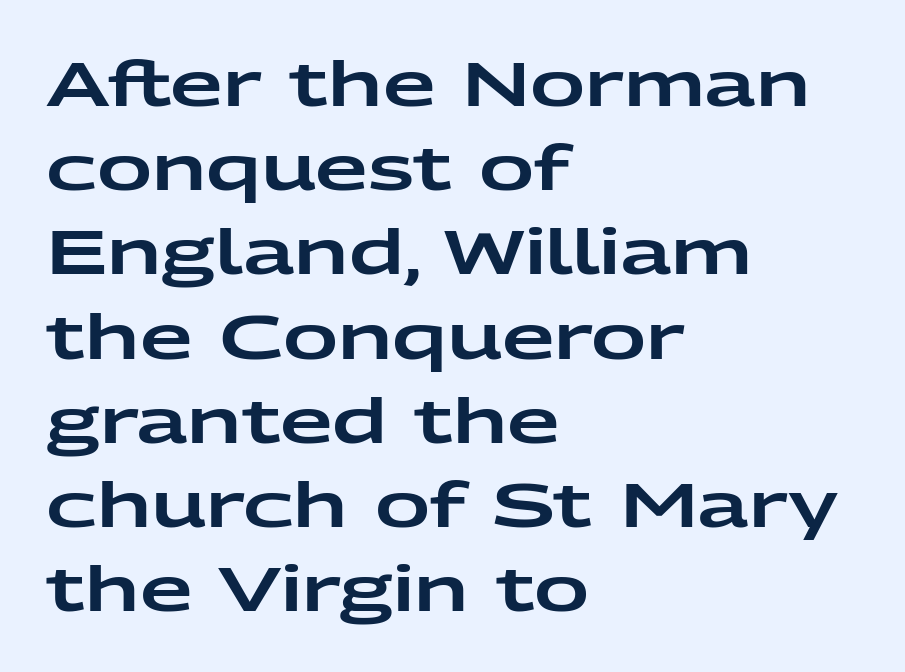
{"serif": "no", "italic": "no", "width": "wide", "stroke_contrast": "low", "x_height": "medium", "monospaced": "no", "underline": "no", "align": "left", "line_spacing": "normal", "line_spacing_ratio": 1.38, "letter_spacing": "normal", "letter_spacing_em": 0.0, "glyph_px": 61}
